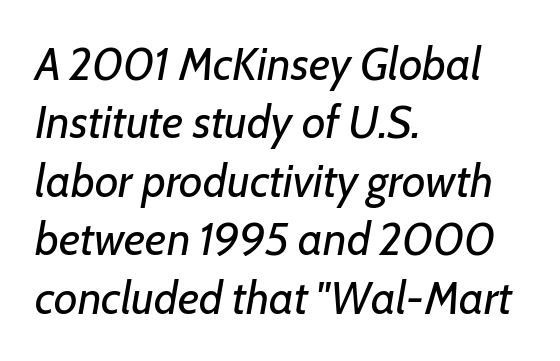
The image shows 46 px regular-weight type, italic (leaning right); set left-aligned, normal line spacing (1.27x), normal letter spacing, not underlined; low stroke contrast and a medium x-height.
